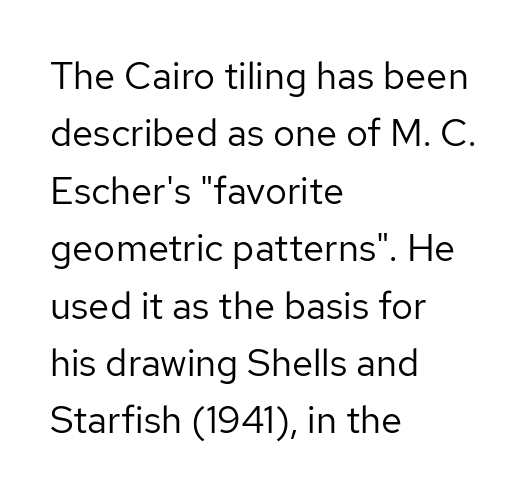
Q: Is the text bold? A: No.
Q: Is the text italic (slanted)? A: No, it is upright.
Q: Is the typeface a serif or a sans-serif typeface? A: Sans-serif.
Q: Is the text underlined? A: No.
Q: How is the paragraph aligned? A: Left-aligned.
Q: Is the spacing between letters normal or unusually wide? A: Normal.
Q: Is the spacing between lines tight, normal or loose? A: Normal.
Q: Width (condensed, normal, or wide)? A: Normal.
Q: Stroke contrast? A: Low.
Q: x-height? A: Medium.
Q: Monospaced? A: No.
